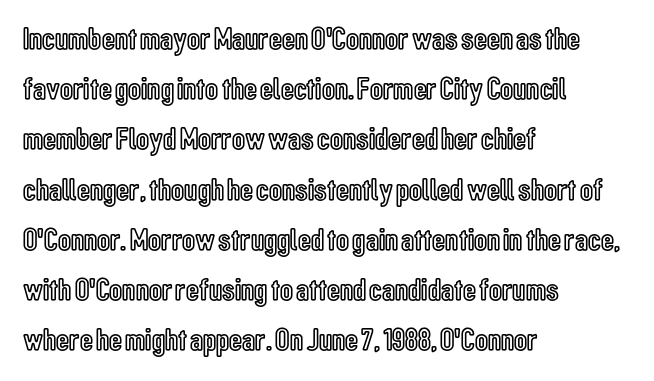
Think of a printed novel: that variable character pitch is what you see here. Each word holds together tightly as a unit, with standard inter-letter gaps. Just letters on the line, the space beneath them empty. A classic flush-left, rag-right setting is used for this passage.
